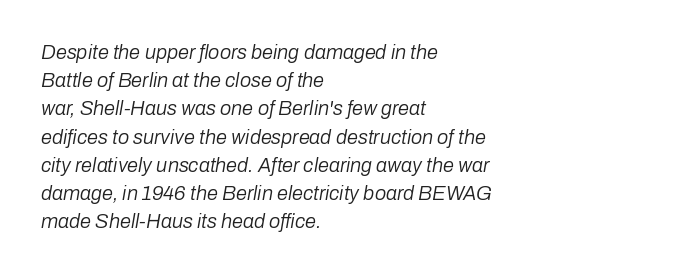
Q: Is the text bold? A: No.
Q: Is the text italic (slanted)? A: Yes, it leans right by about 10 degrees.
Q: Is the text underlined? A: No.
Q: How is the paragraph aligned? A: Left-aligned.
Q: Is the spacing between letters normal or unusually wide? A: Normal.
Q: Is the spacing between lines tight, normal or loose? A: Normal.
